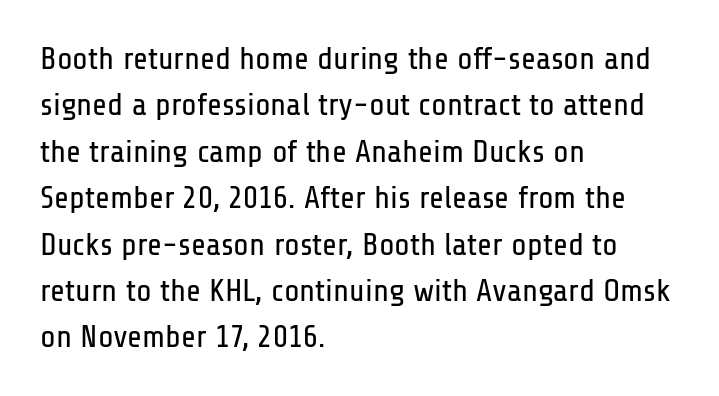
Is the letter spacing exaggerated? No — it looks like the ordinary default. The string is rendered with underlining switched off. Stems here are at most as thick as an everyday book face. In CSS terms this would be text-align: left. The rendering uses natural spacing where letterforms have individual widths. The passage shown is typeset with a sans-serif family.
